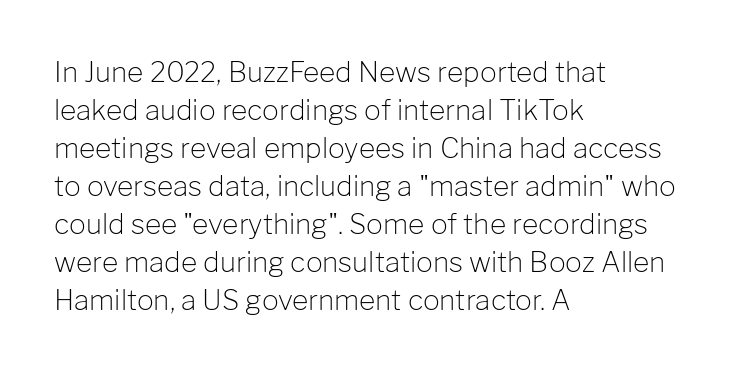
Q: Is the text bold? A: No.
Q: Is the text italic (slanted)? A: No, it is upright.
Q: Is the typeface a serif or a sans-serif typeface? A: Sans-serif.
Q: Is the text underlined? A: No.
Q: How is the paragraph aligned? A: Left-aligned.
Q: Is the spacing between letters normal or unusually wide? A: Normal.
Q: Is the spacing between lines tight, normal or loose? A: Normal.
Q: Width (condensed, normal, or wide)? A: Normal.
Q: Stroke contrast? A: Low.
Q: x-height? A: Medium.
Q: Monospaced? A: No.
